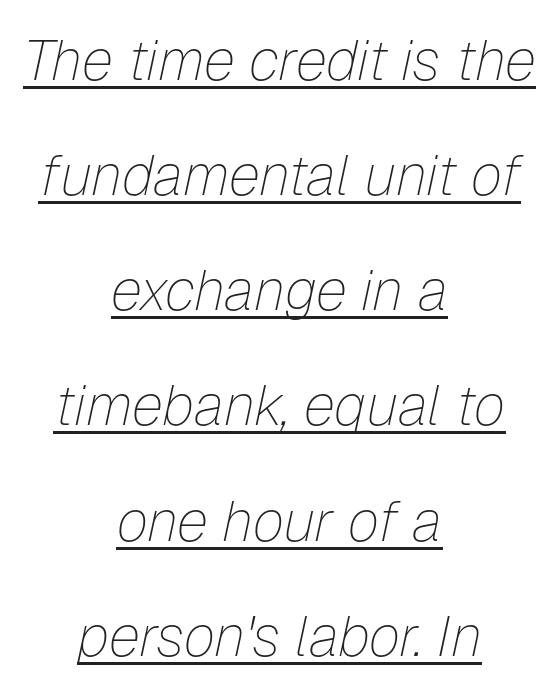
The image shows 57 px thin type, italic (leaning right); set centered, loose line spacing (2.02x), normal letter spacing, underlined; low stroke contrast and a medium x-height.
